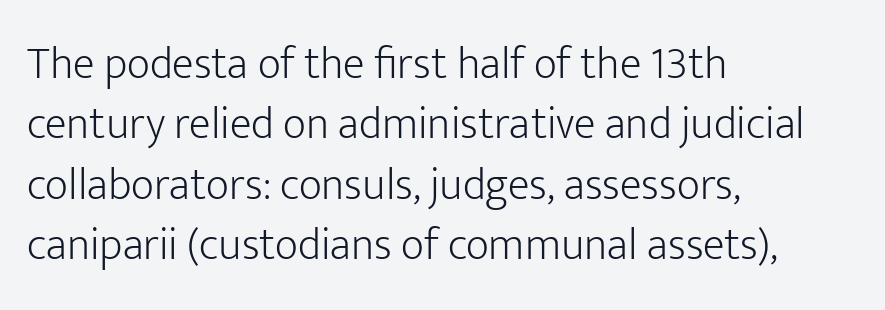
Note: no serifs on the glyphs. This sample has the flowing, uneven cadence of proportional lettering. A typesetter would call this zero additional tracking. Just letters on the line, the space beneath them empty. Summary of weight: not heavy and not bold.
